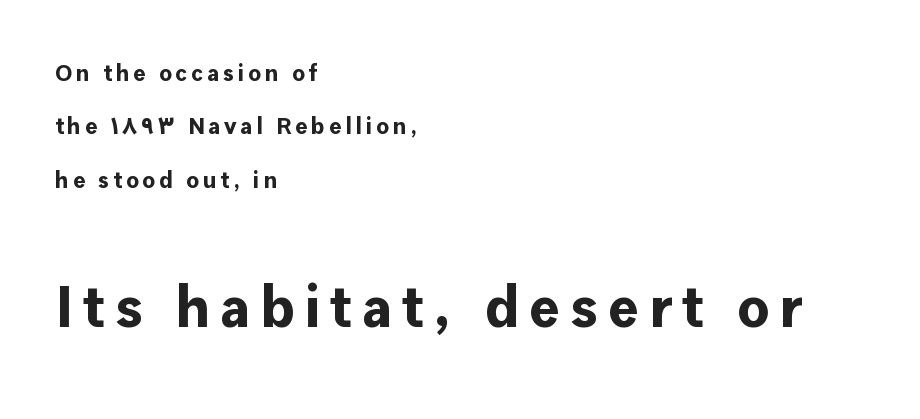
Q: Is the text bold? A: Yes.
Q: Is the text italic (slanted)? A: No, it is upright.
Q: Is the typeface a serif or a sans-serif typeface? A: Sans-serif.
Q: Is the text underlined? A: No.
Q: How is the paragraph aligned? A: Left-aligned.
Q: Is the spacing between lines tight, normal or loose? A: Loose.
Q: Which block of text is set in a larger size, the first (top) or the second (bottom)? A: The second (bottom) one.
Q: Width (condensed, normal, or wide)? A: Normal.
Q: Stroke contrast? A: Low.
Q: x-height? A: Medium.
Q: Monospaced? A: No.
